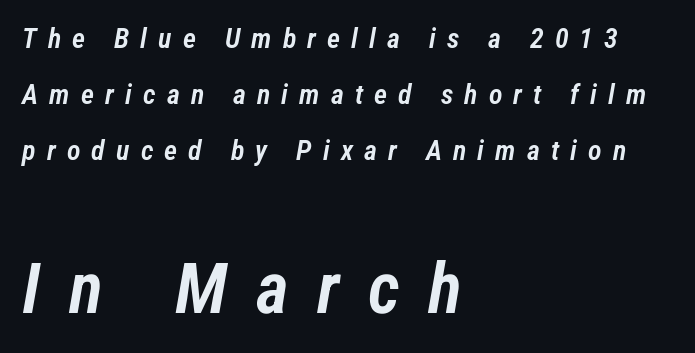
{"italic": "yes", "lean": "right", "slant_degrees": 12, "bold": "semi", "weight": "semibold", "width": "condensed", "stroke_contrast": "low", "x_height": "medium", "monospaced": "no", "underline": "no", "align": "left", "line_spacing": "loose", "line_spacing_ratio": 2.0, "letter_spacing": "wide", "letter_spacing_em": 0.4, "larger_block": "second", "size_ratio": 2.54, "glyph_px": 71}
